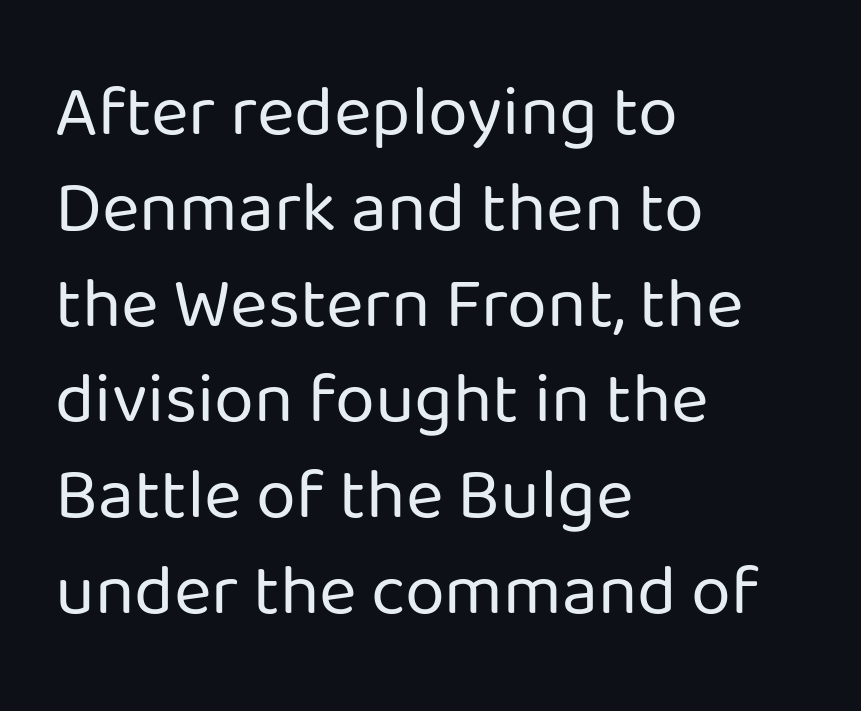
The image shows 72 px regular-weight sans-serif type, upright; set left-aligned, normal line spacing (1.33x), normal letter spacing, not underlined; low stroke contrast and a medium x-height.
